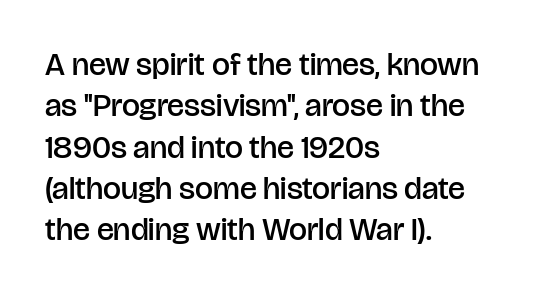
{"serif": "no", "italic": "no", "bold": "semi", "weight": "semibold", "width": "normal", "stroke_contrast": "low", "x_height": "large", "monospaced": "no", "underline": "no", "align": "left", "line_spacing": "normal", "line_spacing_ratio": 1.29, "letter_spacing": "normal", "letter_spacing_em": 0.0, "glyph_px": 32}
